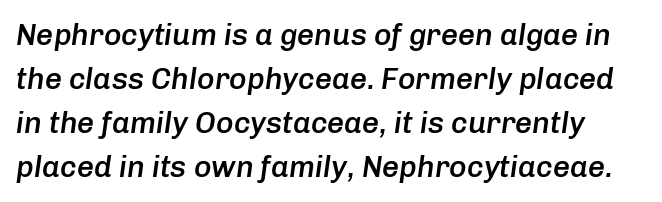
The image shows 30 px semibold type, italic (leaning right); set normal line spacing (1.47x), normal letter spacing, not underlined; low stroke contrast and a medium x-height.
